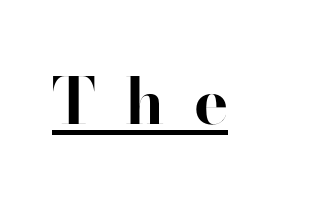
Proportional: the letters do not fall into vertical columns. Grotesque or geometric, the face here clearly has no serifs. These lines have a slow, spaced-out rhythm from letter to letter. Compared with an ordinary text face, these strokes are far heavier — a full bold.
